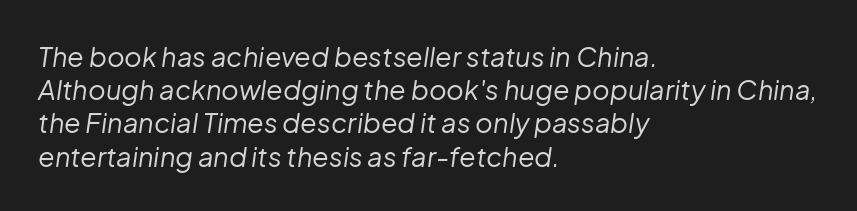
The face used here is rendered with its standard letterfit. Nothing heavy about these letters — not bold at all. Quick note: italic. Line beginnings align vertically; line endings do not. Quick note: underline off.
